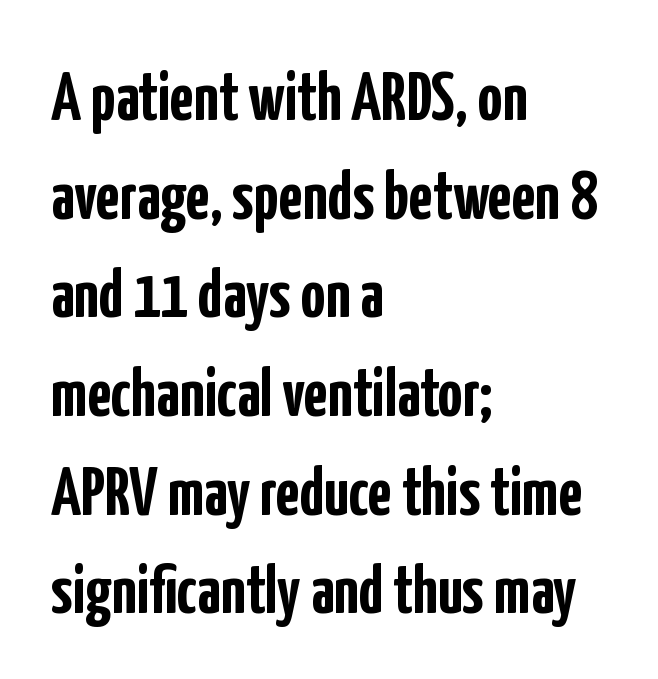
Q: Is the text bold? A: Yes.
Q: Is the text italic (slanted)? A: No, it is upright.
Q: Is the typeface a serif or a sans-serif typeface? A: Sans-serif.
Q: Is the text underlined? A: No.
Q: How is the paragraph aligned? A: Left-aligned.
Q: Is the spacing between letters normal or unusually wide? A: Normal.
Q: Is the spacing between lines tight, normal or loose? A: Normal.
Q: Width (condensed, normal, or wide)? A: Condensed.
Q: Stroke contrast? A: Low.
Q: x-height? A: Medium.
Q: Monospaced? A: No.
